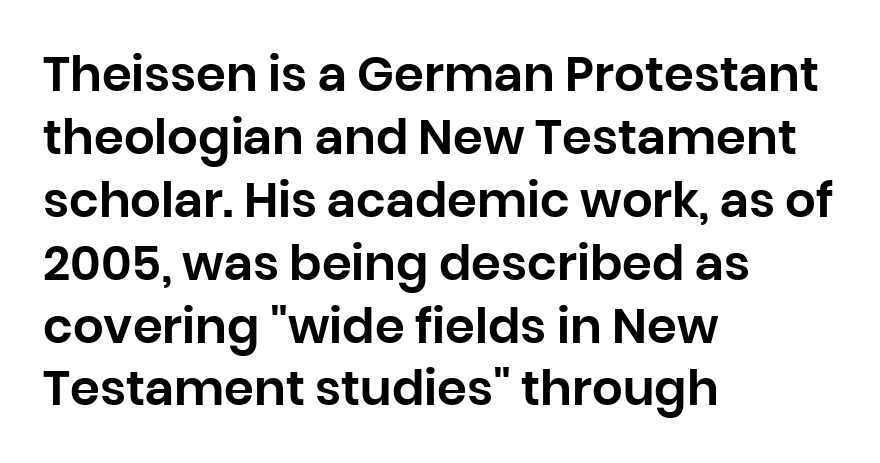
Bare-footed words on every line. This sample has the flowing, uneven cadence of proportional lettering. The paragraph shown leans on its left margin. In terms of leading, this rendering sits right in the middle. The designer went with a sans here, leaving each stem footless. Is there any slant? The stems are plumb.
